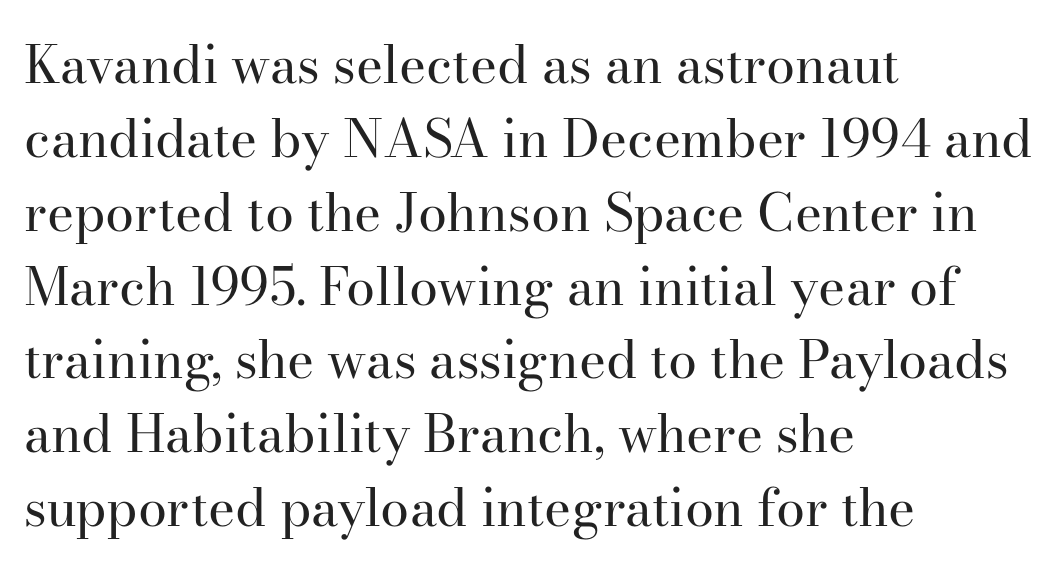
{"serif": "yes", "italic": "no", "bold": "no", "weight": "regular", "width": "normal", "stroke_contrast": "high", "x_height": "small", "monospaced": "no", "underline": "no", "align": "left", "line_spacing": "normal", "line_spacing_ratio": 1.42, "letter_spacing": "normal", "letter_spacing_em": 0.0, "glyph_px": 52}
